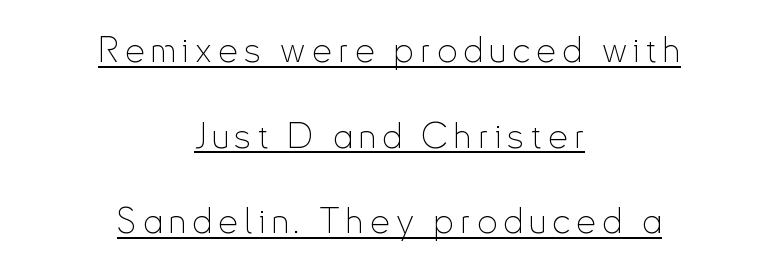
{"serif": "no", "italic": "no", "bold": "no", "weight": "thin", "width": "condensed", "stroke_contrast": "low", "x_height": "small", "monospaced": "no", "underline": "yes", "align": "center", "line_spacing": "loose", "line_spacing_ratio": 2.45, "glyph_px": 35}
